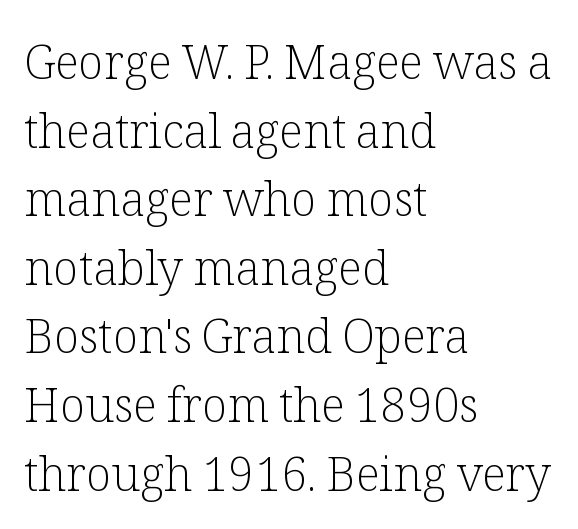
The image shows 47 px light serif type, upright; set left-aligned, normal line spacing (1.46x), normal letter spacing, not underlined; low stroke contrast and a medium x-height.
